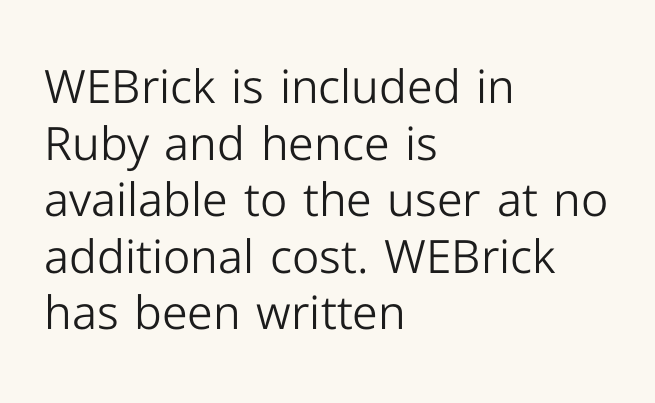
{"serif": "no", "italic": "no", "bold": "no", "weight": "light", "width": "normal", "stroke_contrast": "low", "x_height": "medium", "monospaced": "no", "underline": "no", "align": "left", "line_spacing_ratio": 1.23, "letter_spacing": "normal", "letter_spacing_em": 0.0, "glyph_px": 46}
